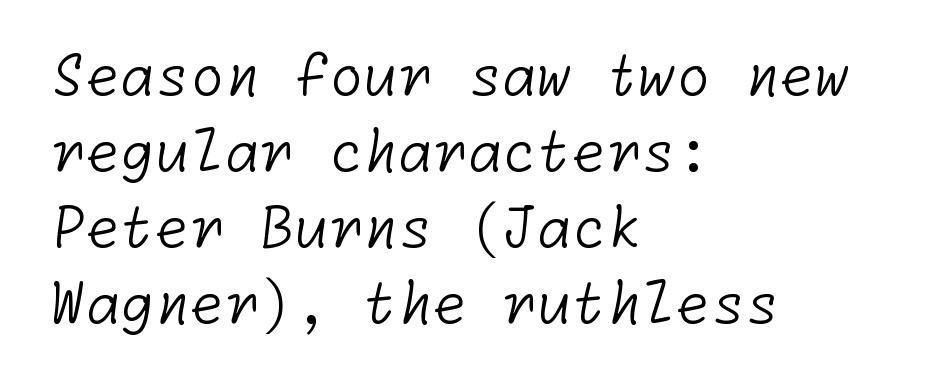
The image shows 56 px light sans-serif type; set left-aligned, normal line spacing (1.36x), normal letter spacing, not underlined; low stroke contrast and a medium x-height.
